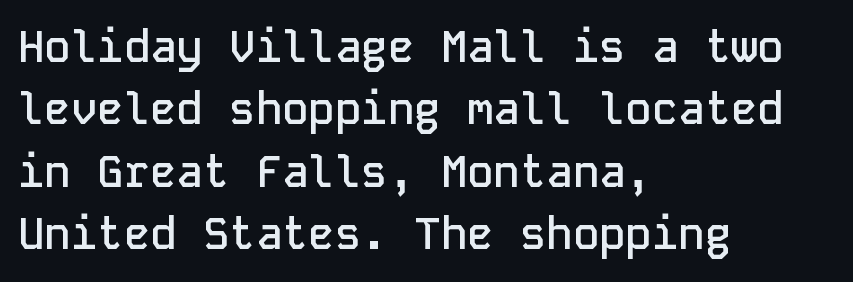
{"serif": "no", "italic": "no", "bold": "semi", "weight": "semibold", "width": "normal", "stroke_contrast": "low", "x_height": "medium", "monospaced": "yes", "underline": "no", "align": "left", "line_spacing": "normal", "line_spacing_ratio": 1.42, "letter_spacing": "normal", "letter_spacing_em": 0.0, "glyph_px": 44}
